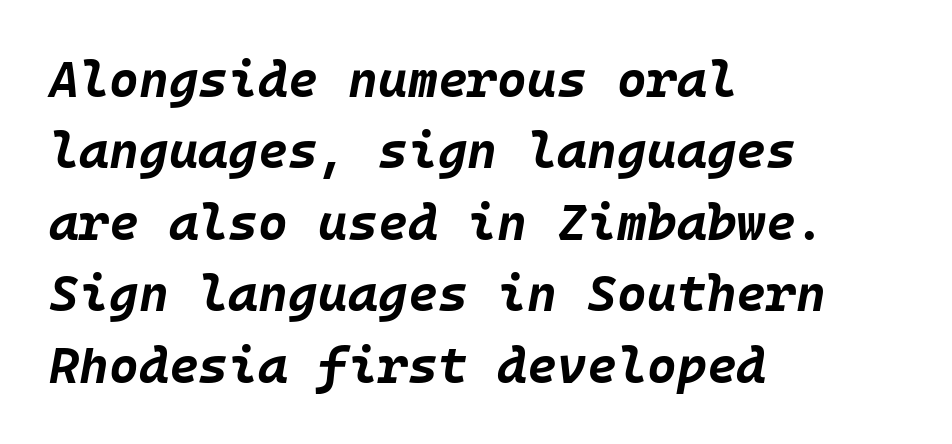
Q: Is the text bold? A: Yes.
Q: Is the text italic (slanted)? A: Yes, it leans right by about 10 degrees.
Q: Is the text underlined? A: No.
Q: How is the paragraph aligned? A: Left-aligned.
Q: Is the spacing between letters normal or unusually wide? A: Normal.
Q: Is the spacing between lines tight, normal or loose? A: Normal.
Q: Width (condensed, normal, or wide)? A: Normal.
Q: Stroke contrast? A: Low.
Q: x-height? A: Large.
